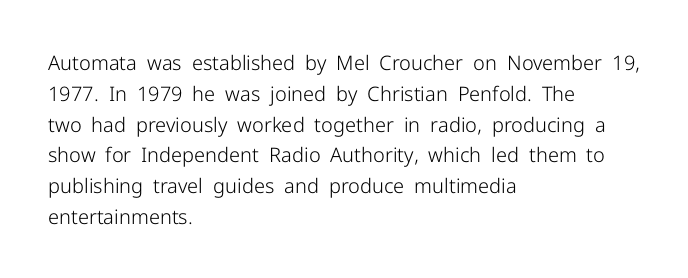
Unmarked baselines from the first word to the last. Between one letter and the next there's only the usual sliver of space. Left-aligned paragraph, ragged on the right. Compared with typical paragraphs, the rows here are spaced about the same. It's the straight-up-and-down kind of type.
